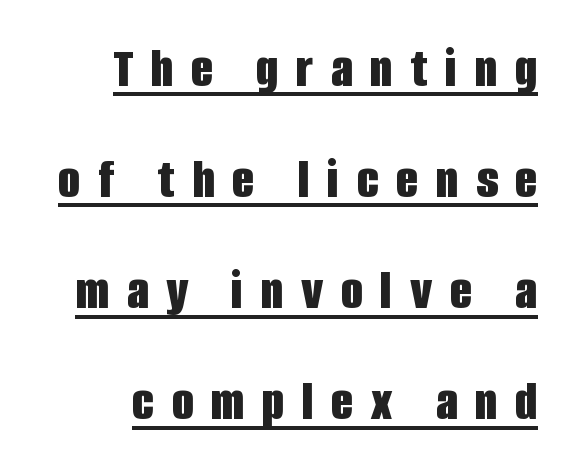
The image shows 57 px bold, condensed sans-serif type, upright; set right-aligned, loose line spacing (1.95x), unusually wide letter spacing (+0.31 em), underlined; low stroke contrast and a large x-height.
